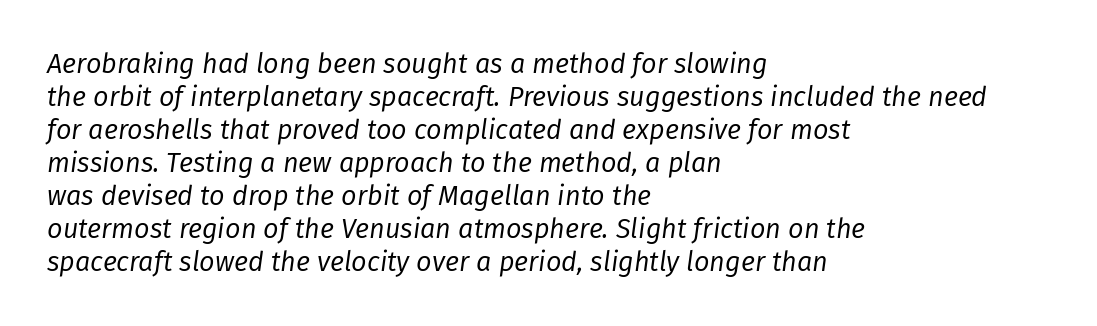
{"italic": "yes", "lean": "right", "slant_degrees": 8, "bold": "no", "underline": "no", "align": "left", "line_spacing_ratio": 1.22, "letter_spacing": "normal", "letter_spacing_em": 0.0, "glyph_px": 27}
